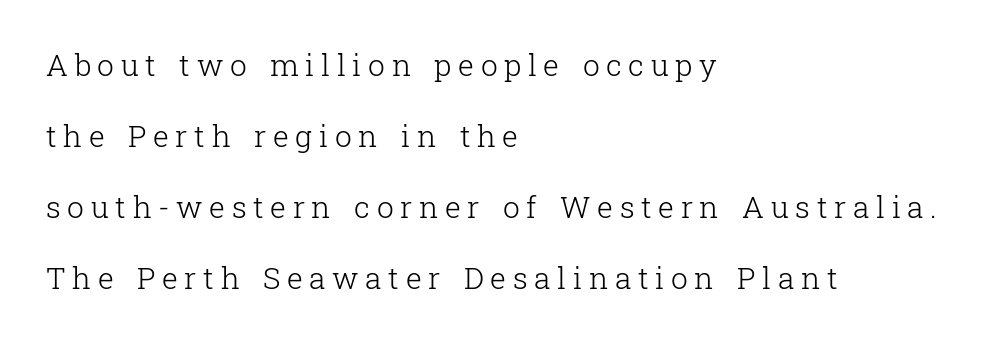
Q: Is the text bold? A: No.
Q: Is the text italic (slanted)? A: No, it is upright.
Q: Is the typeface a serif or a sans-serif typeface? A: Serif.
Q: Is the text underlined? A: No.
Q: How is the paragraph aligned? A: Left-aligned.
Q: Is the spacing between letters normal or unusually wide? A: Unusually wide.
Q: Is the spacing between lines tight, normal or loose? A: Loose.
Q: Width (condensed, normal, or wide)? A: Normal.
Q: Stroke contrast? A: Low.
Q: x-height? A: Medium.
Q: Monospaced? A: No.
